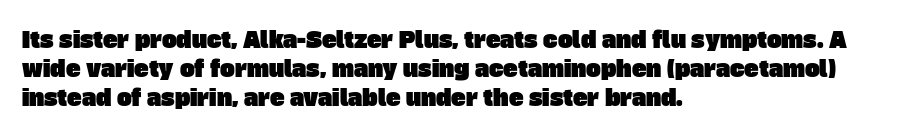
Notice how the passage keeps a crisp vertical edge on the left only. Glance below the letters and you will spot only blank space. Honestly, the letter spacing is just normal — you wouldn't notice it. How would I describe the line gaps? Plain and ordinary.
